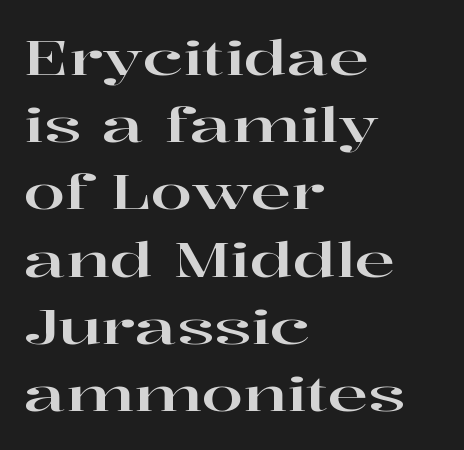
{"serif": "yes", "italic": "no", "width": "wide", "stroke_contrast": "high", "x_height": "medium", "monospaced": "no", "underline": "no", "align": "left", "line_spacing": "normal", "line_spacing_ratio": 1.4, "letter_spacing": "normal", "letter_spacing_em": 0.0, "glyph_px": 48}
